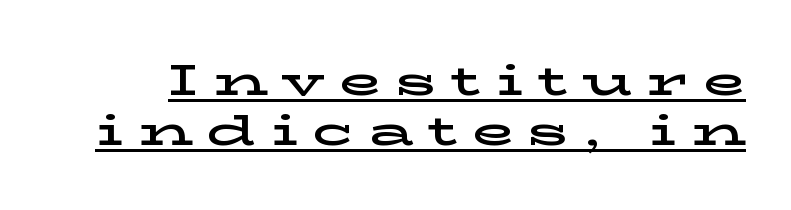
{"serif": "yes", "italic": "no", "width": "wide", "stroke_contrast": "low", "x_height": "medium", "monospaced": "no", "underline": "yes", "line_spacing_ratio": 1.16, "letter_spacing": "wide", "letter_spacing_em": 0.34, "glyph_px": 43}
